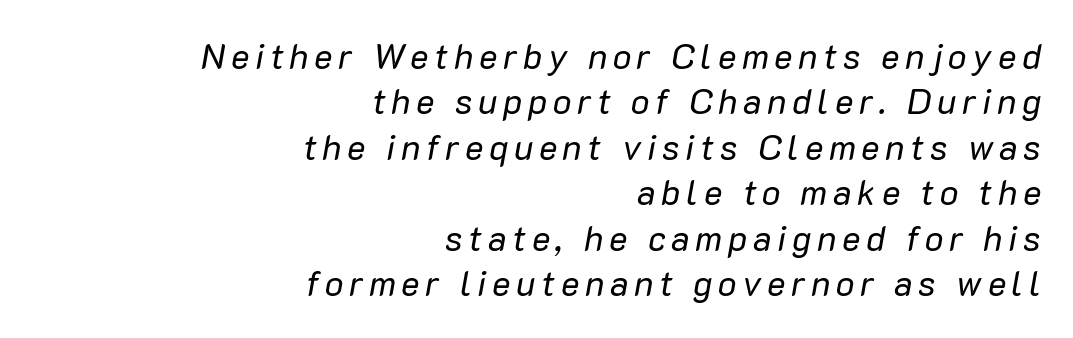
Q: Is the text bold? A: No.
Q: Is the text italic (slanted)? A: Yes, it leans right by about 10 degrees.
Q: Is the text underlined? A: No.
Q: How is the paragraph aligned? A: Right-aligned.
Q: Is the spacing between lines tight, normal or loose? A: Normal.
Q: Width (condensed, normal, or wide)? A: Normal.
Q: Stroke contrast? A: Low.
Q: x-height? A: Medium.
Q: Monospaced? A: No.
